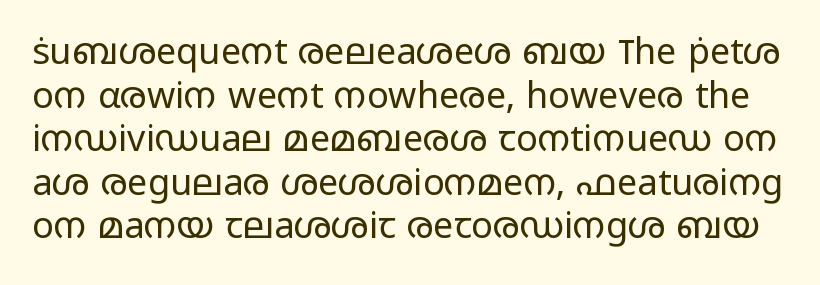
Heaviness? Minimal to ordinary, like unemphasized prose. Style check: upright. Grotesque or geometric, the face here clearly has no serifs. The space directly below the letters is spotless. The passage shown has conventional tracking throughout.
